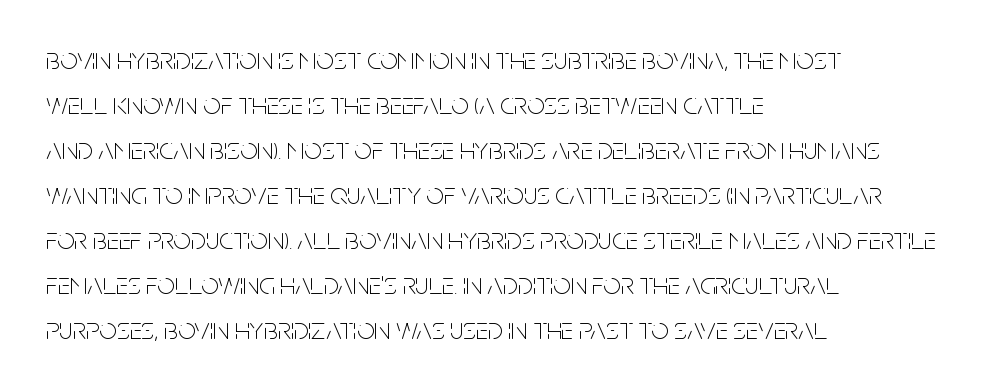
{"serif": "no", "italic": "no", "bold": "no", "weight": "thin", "width": "condensed", "stroke_contrast": "low", "x_height": "large", "monospaced": "no", "underline": "no", "align": "left", "line_spacing": "normal", "line_spacing_ratio": 1.45, "letter_spacing": "normal", "letter_spacing_em": 0.0, "glyph_px": 31}
